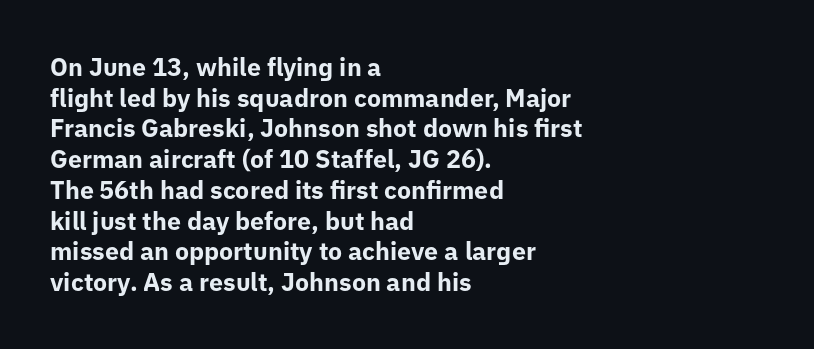
{"italic": "no", "bold": "yes", "underline": "no", "align": "left", "line_spacing_ratio": 1.23, "letter_spacing": "normal", "letter_spacing_em": 0.0, "glyph_px": 25}
